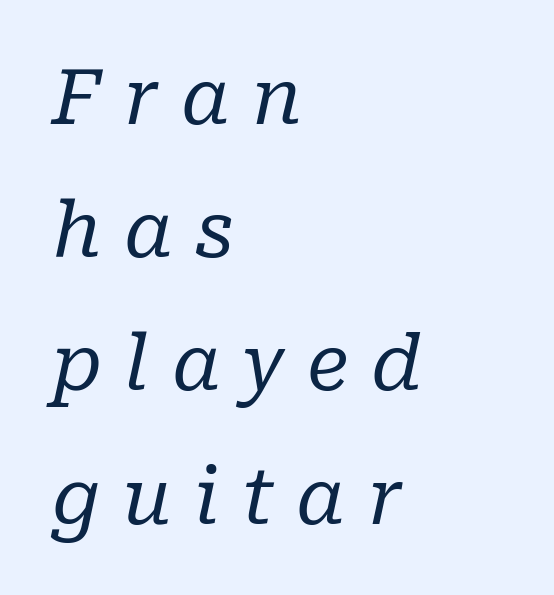
{"serif": "yes", "italic": "yes", "lean": "right", "slant_degrees": 10, "bold": "no", "weight": "regular", "width": "normal", "stroke_contrast": "low", "x_height": "medium", "monospaced": "no", "underline": "no", "align": "left", "line_spacing_ratio": 1.73, "letter_spacing": "wide", "letter_spacing_em": 0.29, "glyph_px": 77}
